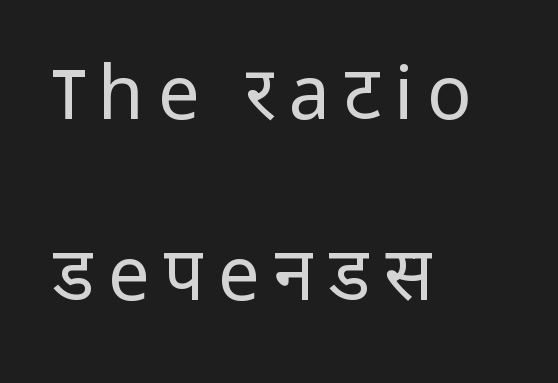
Spacing verdict: proportional, widths tailored to each character. All the whitespace from short lines collects on the right. Only glyphs here, with clear space below each row. Examine the stroke ends and you'll find no serifs.
